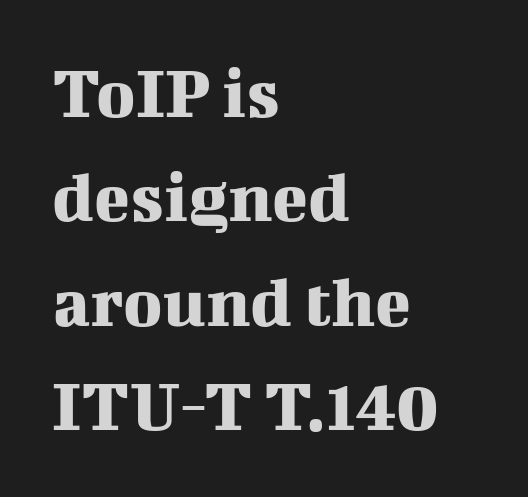
The image shows 74 px serif type, upright; set left-aligned, normal line spacing (1.41x), normal letter spacing, not underlined; medium stroke contrast and a medium x-height.
